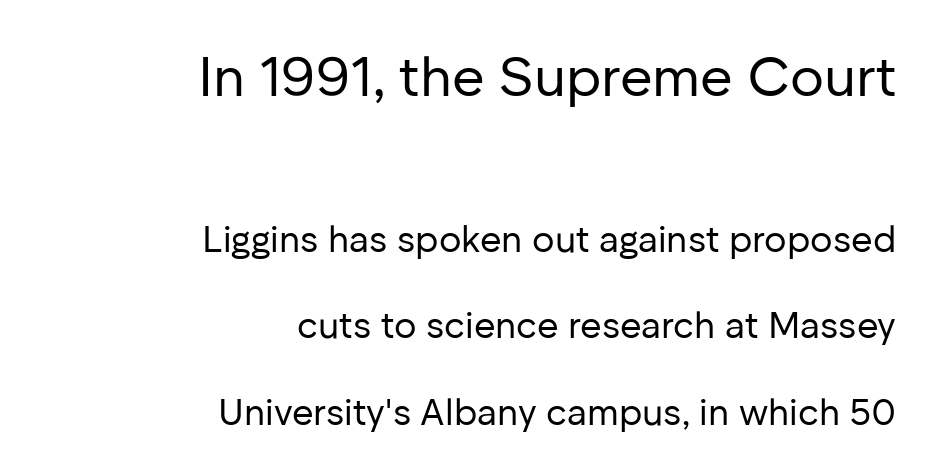
Q: Is the text bold? A: No.
Q: Is the text italic (slanted)? A: No, it is upright.
Q: Is the typeface a serif or a sans-serif typeface? A: Sans-serif.
Q: Is the text underlined? A: No.
Q: How is the paragraph aligned? A: Right-aligned.
Q: Is the spacing between letters normal or unusually wide? A: Normal.
Q: Is the spacing between lines tight, normal or loose? A: Loose.
Q: Which block of text is set in a larger size, the first (top) or the second (bottom)? A: The first (top) one.
Q: Width (condensed, normal, or wide)? A: Normal.
Q: Stroke contrast? A: Low.
Q: x-height? A: Medium.
Q: Monospaced? A: No.
